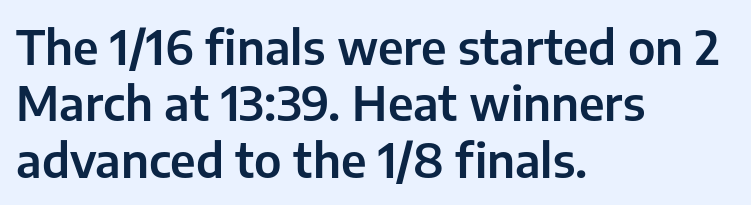
Short and long lines alike share a common starting point at left. Varying glyph widths throughout — classic text-font behaviour. Just letters on the line, the space beneath them empty. No feet cap the strokes, marking this as sans-serif type.
